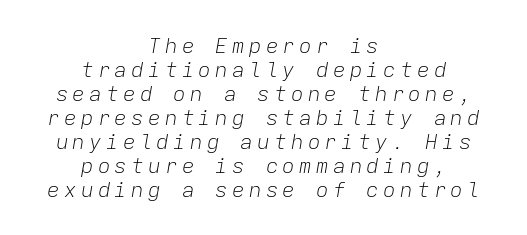
{"italic": "yes", "lean": "right", "slant_degrees": 9, "bold": "no", "underline": "no", "align": "center", "line_spacing": "tight", "line_spacing_ratio": 1.14, "letter_spacing": "wide", "letter_spacing_em": 0.2, "glyph_px": 21}
